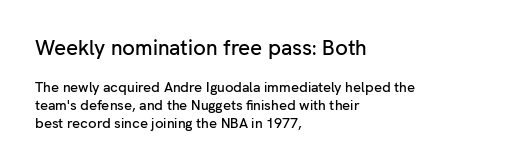
Q: Is the text italic (slanted)? A: No, it is upright.
Q: Is the text underlined? A: No.
Q: How is the paragraph aligned? A: Left-aligned.
Q: Is the spacing between letters normal or unusually wide? A: Normal.
Q: Is the spacing between lines tight, normal or loose? A: Normal.
Q: Which block of text is set in a larger size, the first (top) or the second (bottom)? A: The first (top) one.
